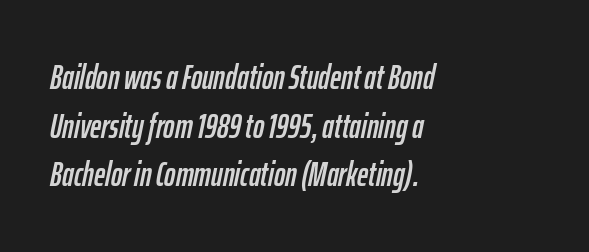
{"italic": "yes", "lean": "right", "slant_degrees": 12, "width": "condensed", "stroke_contrast": "low", "x_height": "medium", "monospaced": "no", "underline": "no", "align": "left", "line_spacing": "normal", "line_spacing_ratio": 1.43, "letter_spacing": "normal", "letter_spacing_em": 0.0, "glyph_px": 34}
